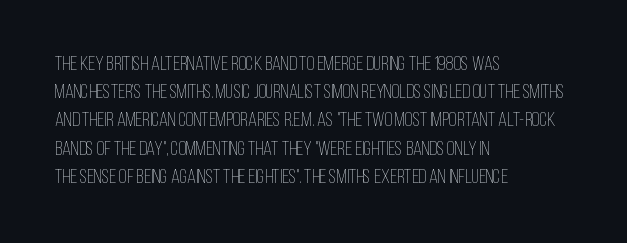
Q: Is the text bold? A: No.
Q: Is the text italic (slanted)? A: No, it is upright.
Q: Is the text underlined? A: No.
Q: How is the paragraph aligned? A: Left-aligned.
Q: Is the spacing between letters normal or unusually wide? A: Normal.
Q: Is the spacing between lines tight, normal or loose? A: Normal.
